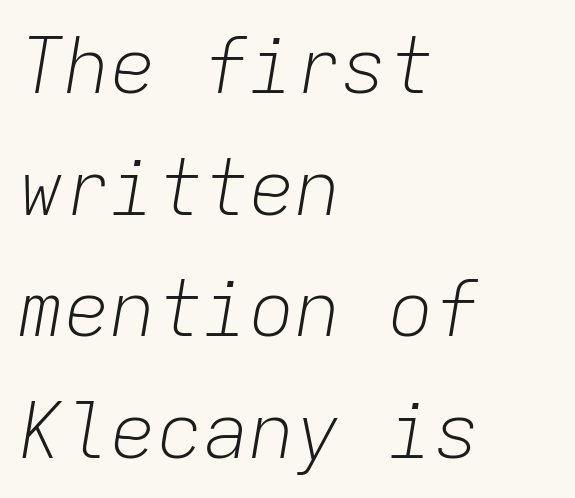
Q: Is the text bold? A: No.
Q: Is the text italic (slanted)? A: Yes, it leans right by about 9 degrees.
Q: Is the text underlined? A: No.
Q: How is the paragraph aligned? A: Left-aligned.
Q: Is the spacing between letters normal or unusually wide? A: Normal.
Q: Is the spacing between lines tight, normal or loose? A: Normal.
Q: Width (condensed, normal, or wide)? A: Normal.
Q: Stroke contrast? A: Low.
Q: x-height? A: Medium.
Q: Monospaced? A: Yes.
